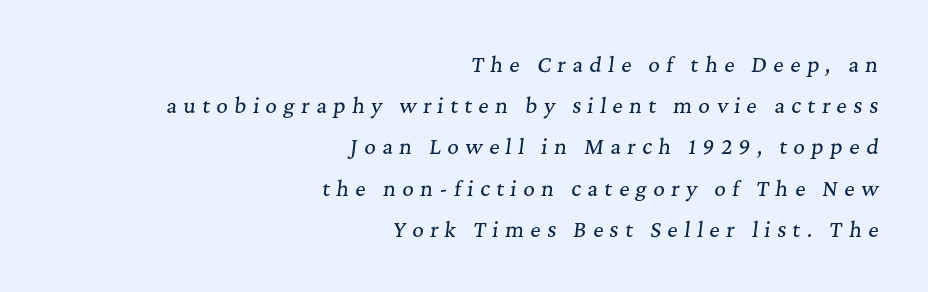
The image shows 20 px text type, italic (leaning right); set right-aligned, loose line spacing (2.06x), unusually wide letter spacing (+0.32 em), not underlined.
